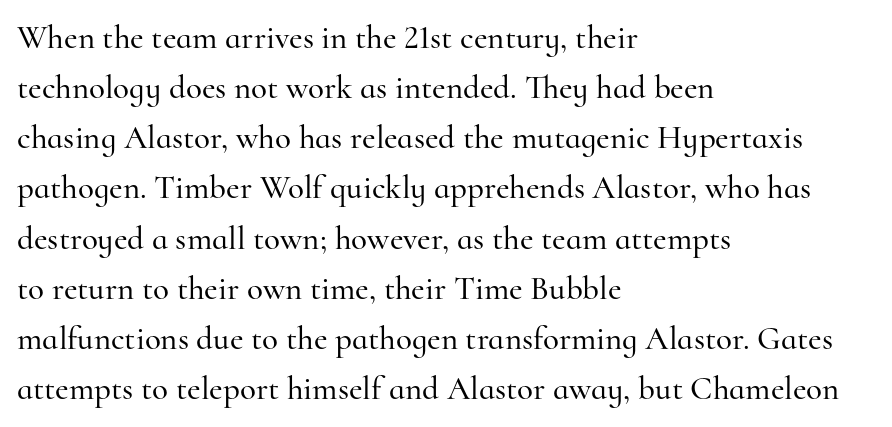
The image shows 33 px serif type, upright; set left-aligned, normal line spacing (1.52x), normal letter spacing, not underlined; high stroke contrast and a small x-height.
